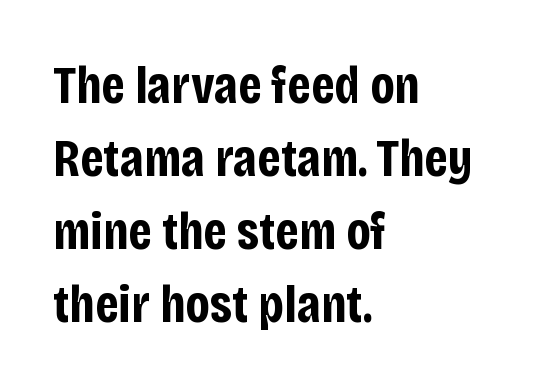
The image shows 53 px bold, condensed sans-serif type, upright; set left-aligned, normal line spacing (1.38x), normal letter spacing, not underlined; low stroke contrast and a large x-height.
